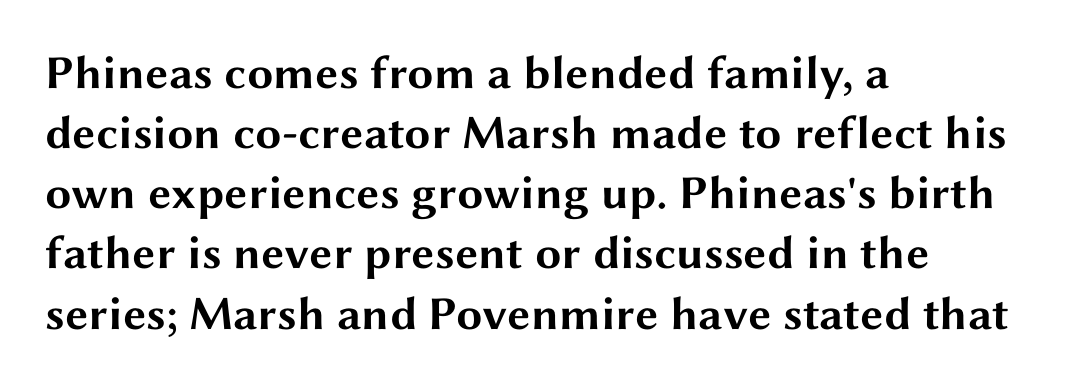
The image shows 47 px bold, wide sans-serif type, upright; set left-aligned, normal line spacing (1.28x), normal letter spacing, not underlined; medium stroke contrast and a medium x-height.
